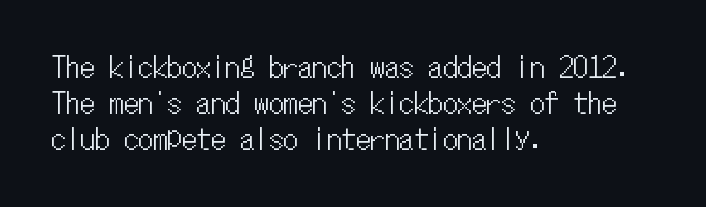
No word sits above an underline. Is the letter spacing exaggerated? No — it looks like the ordinary default. Every character here occupies the same horizontal width, giving the sample a typewriter-like rhythm. Ordinary non-slanted type is in use. Line beginnings align vertically; line endings do not. Summary of vertical rhythm: regular, with standard interline spacing.
